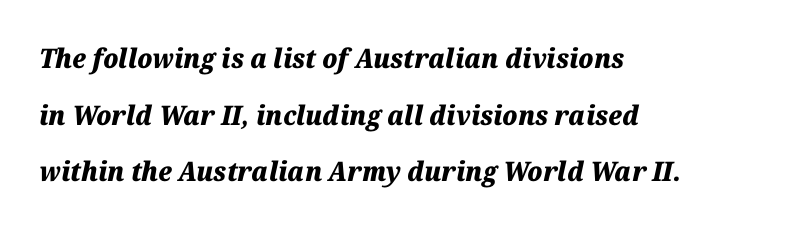
Q: Is the text bold? A: Yes.
Q: Is the text italic (slanted)? A: Yes, it leans right by about 12 degrees.
Q: Is the text underlined? A: No.
Q: How is the paragraph aligned? A: Left-aligned.
Q: Is the spacing between letters normal or unusually wide? A: Normal.
Q: Is the spacing between lines tight, normal or loose? A: Loose.
